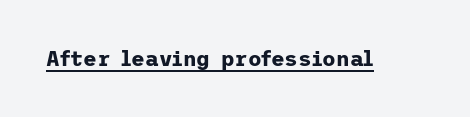
Emphasis is given by a line drawn under the lettering. Weight: bold. Honestly, the letter spacing is just normal — you wouldn't notice it. Is there any slant? The stems are plumb.
